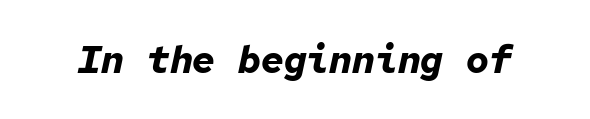
The image shows 38 px bold type, italic (leaning right), monospaced; set normal letter spacing, not underlined; low stroke contrast and a medium x-height.
